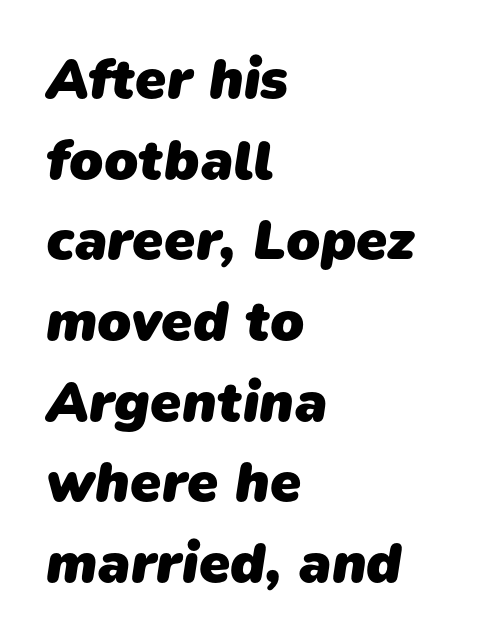
The image shows 56 px heavy sans-serif type; set left-aligned, normal line spacing (1.44x), normal letter spacing, not underlined; low stroke contrast and a medium x-height.
